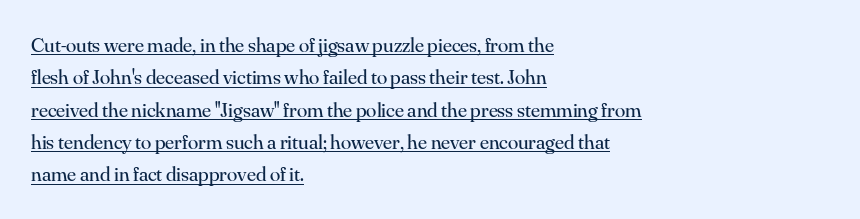
Q: Is the text bold? A: No.
Q: Is the text italic (slanted)? A: No, it is upright.
Q: Is the text underlined? A: Yes.
Q: How is the paragraph aligned? A: Left-aligned.
Q: Is the spacing between letters normal or unusually wide? A: Normal.
Q: Is the spacing between lines tight, normal or loose? A: Normal.
